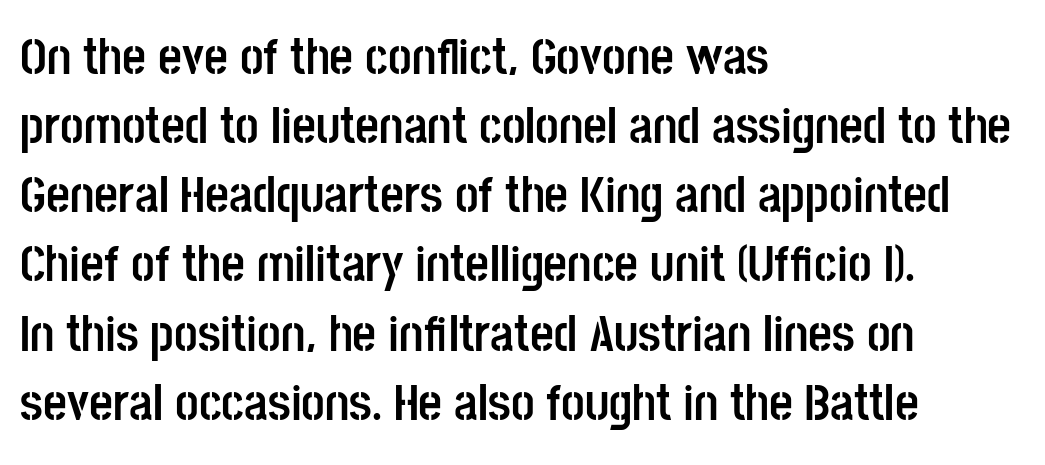
Q: Is the text bold? A: Yes.
Q: Is the text italic (slanted)? A: No, it is upright.
Q: Is the typeface a serif or a sans-serif typeface? A: Sans-serif.
Q: Is the text underlined? A: No.
Q: How is the paragraph aligned? A: Left-aligned.
Q: Is the spacing between letters normal or unusually wide? A: Normal.
Q: Is the spacing between lines tight, normal or loose? A: Normal.
Q: Width (condensed, normal, or wide)? A: Condensed.
Q: Stroke contrast? A: Low.
Q: x-height? A: Large.
Q: Monospaced? A: No.
